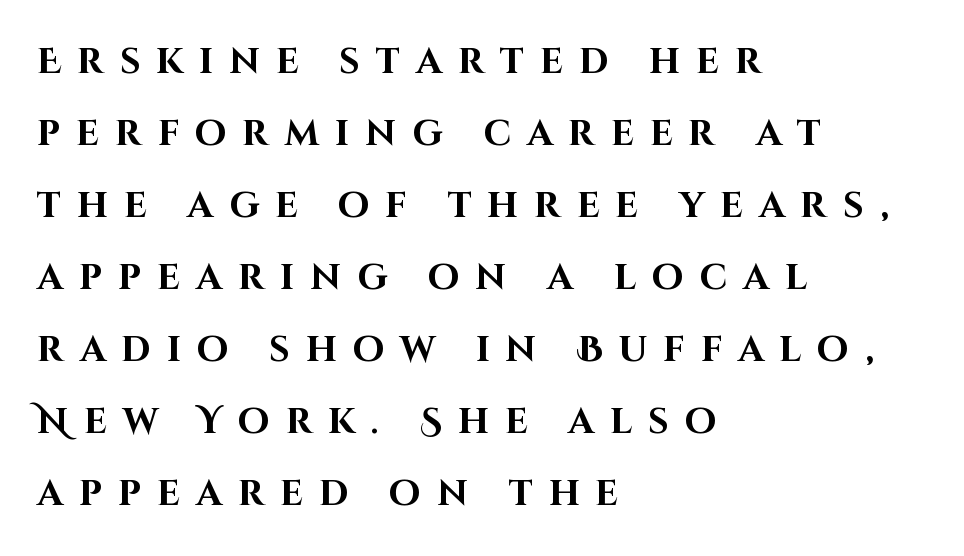
The image shows 36 px bold sans-serif type, upright; set left-aligned, loose line spacing (2.0x), unusually wide letter spacing (+0.44 em), not underlined; high stroke contrast and a large x-height.
